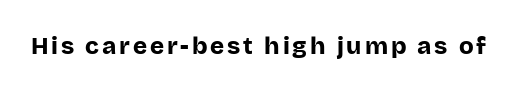
The image shows 24 px bold type, upright; set not underlined.
